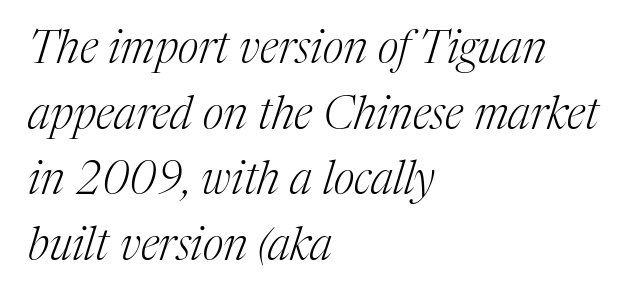
The letters advance in unequal steps, a hallmark of proportional type. Line beginnings align vertically; line endings do not. Is the type slanted? Yes — the strokes lean at a clear angle. This rendering leaves character spacing at its baseline value. The strokes carry an ordinary text weight at most. Leading: standard.
